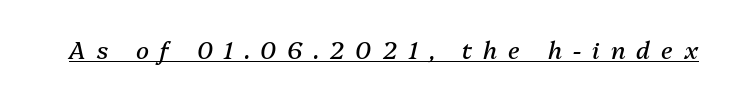
Q: Is the text bold? A: No.
Q: Is the text italic (slanted)? A: Yes, it leans right by about 13 degrees.
Q: Is the text underlined? A: Yes.
Q: Is the spacing between letters normal or unusually wide? A: Unusually wide.
